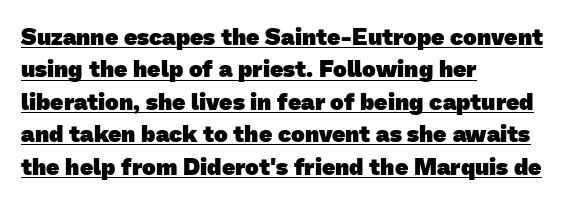
Compared with typical body copy, the letter spacing here is the same. The rendered words wear a rule along their underside. This sample is left-justified, so line endings fall wherever the words run out. The designer left line spacing at the default. As a designer I'd log this as weight 700, bold.
